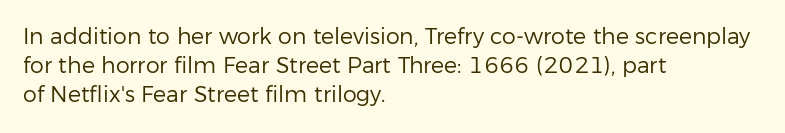
{"italic": "no", "bold": "no", "underline": "no", "align": "left", "line_spacing": "normal", "line_spacing_ratio": 1.32, "letter_spacing": "normal", "letter_spacing_em": 0.0, "glyph_px": 22}
